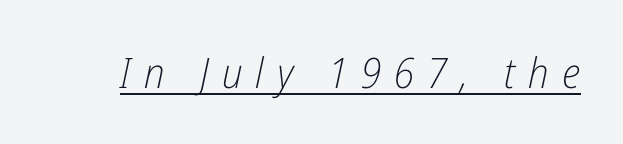
You could not count columns in this text — the font is proportionally spaced. The text carries the slant typical of an italic or oblique font. The horizontal fit of the characters is loose and conspicuously gappy. The specimen includes a rule beneath the text block's lines.
